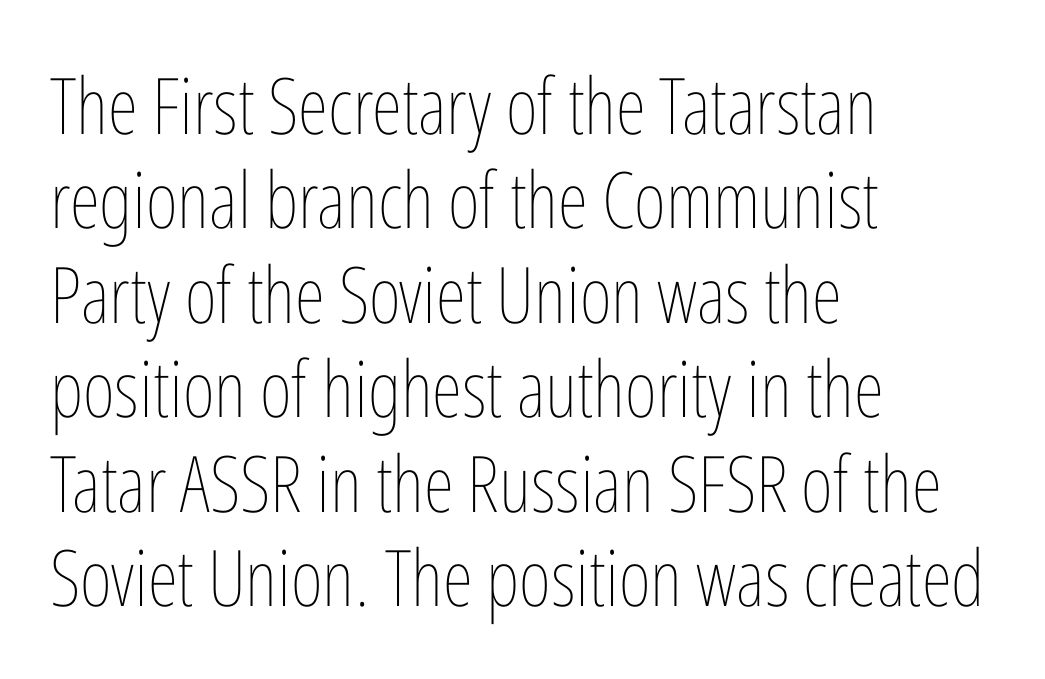
{"italic": "no", "bold": "no", "weight": "thin", "width": "condensed", "stroke_contrast": "low", "x_height": "medium", "monospaced": "no", "underline": "no", "align": "left", "line_spacing_ratio": 1.21, "letter_spacing": "normal", "letter_spacing_em": 0.0, "glyph_px": 78}
